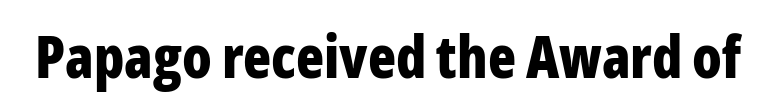
Q: Is the text bold? A: Yes.
Q: Is the text italic (slanted)? A: No, it is upright.
Q: Is the typeface a serif or a sans-serif typeface? A: Sans-serif.
Q: Is the text underlined? A: No.
Q: Is the spacing between letters normal or unusually wide? A: Normal.
Q: Width (condensed, normal, or wide)? A: Condensed.
Q: Stroke contrast? A: Low.
Q: x-height? A: Medium.
Q: Monospaced? A: No.
